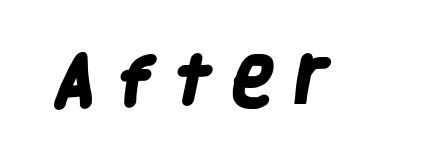
{"serif": "no", "bold": "yes", "weight": "heavy", "width": "condensed", "stroke_contrast": "low", "x_height": "large", "monospaced": "no", "underline": "no", "letter_spacing": "wide", "letter_spacing_em": 0.34, "glyph_px": 53}
